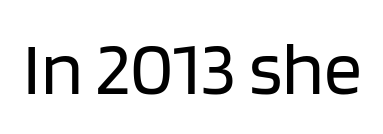
The space beneath each line is pristine and unruled. Is this a fixed-width face? No — the glyphs have proportional, varying widths. What stands out about the letter spacing? Nothing — it is the standard amount. A light-to-regular cut is what we see here.
